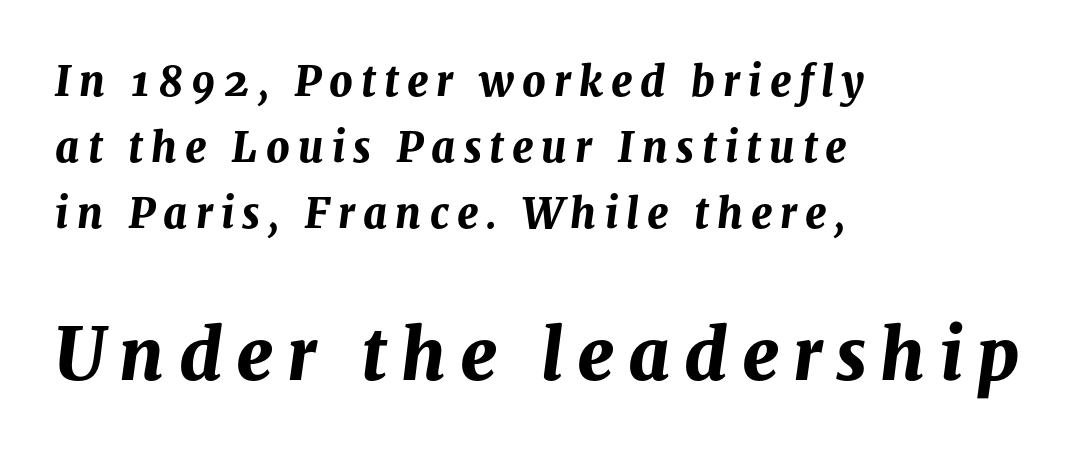
{"italic": "yes", "lean": "right", "slant_degrees": 8, "bold": "yes", "weight": "bold", "width": "normal", "stroke_contrast": "medium", "x_height": "medium", "monospaced": "no", "underline": "no", "align": "left", "line_spacing": "normal", "line_spacing_ratio": 1.61, "letter_spacing": "wide", "letter_spacing_em": 0.2, "larger_block": "second", "size_ratio": 1.73, "glyph_px": 71}
